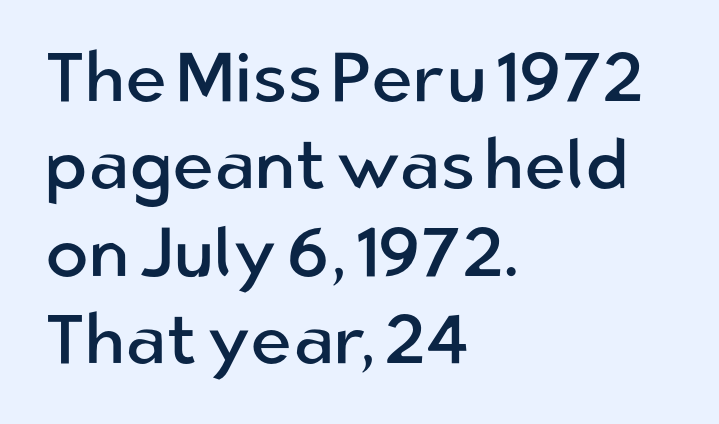
{"serif": "no", "italic": "no", "bold": "no", "weight": "regular", "width": "normal", "stroke_contrast": "low", "x_height": "medium", "monospaced": "no", "underline": "no", "align": "left", "line_spacing_ratio": 1.23, "letter_spacing": "normal", "letter_spacing_em": 0.0, "glyph_px": 71}
